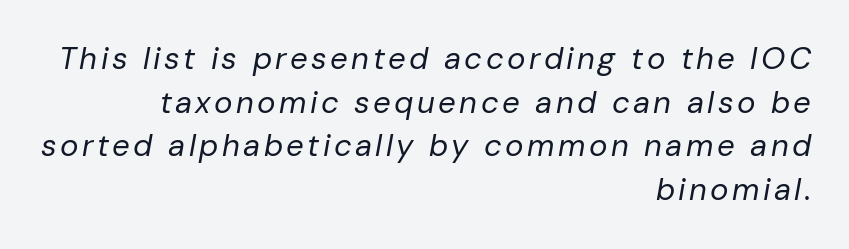
The image shows 31 px regular-weight type, italic (leaning right); set right-aligned, normal line spacing (1.41x), not underlined; low stroke contrast and a medium x-height.
